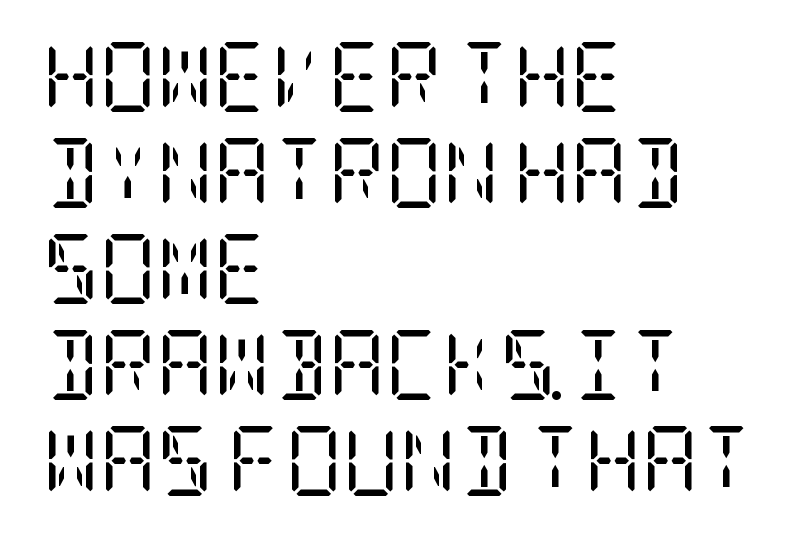
The image shows 70 px regular-weight, condensed serif type, upright; set left-aligned, normal line spacing (1.37x), normal letter spacing, not underlined; low stroke contrast and a large x-height.
